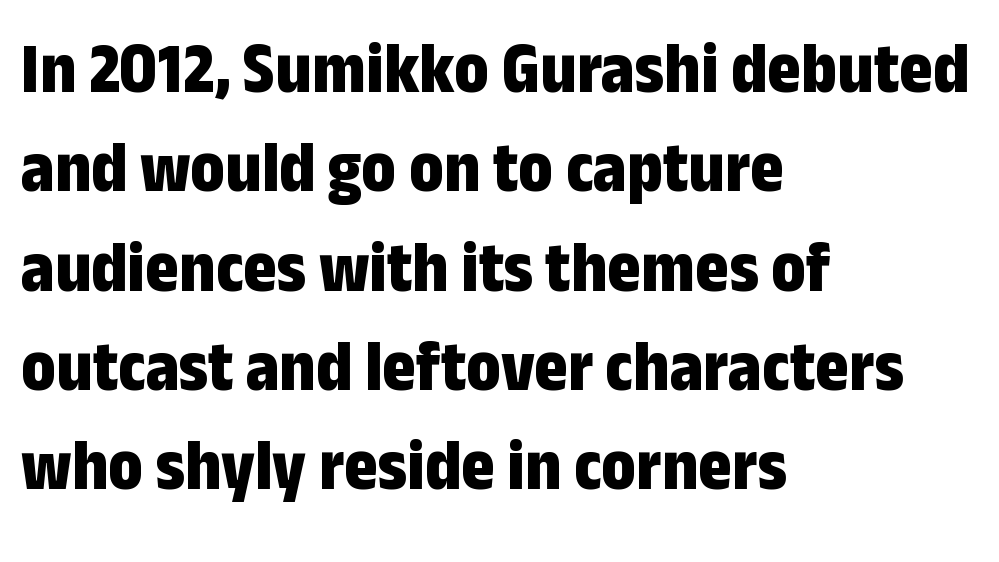
{"serif": "no", "italic": "no", "bold": "yes", "weight": "bold", "width": "condensed", "stroke_contrast": "low", "x_height": "medium", "monospaced": "no", "underline": "no", "align": "left", "line_spacing": "normal", "line_spacing_ratio": 1.38, "letter_spacing": "normal", "letter_spacing_em": 0.0, "glyph_px": 72}
